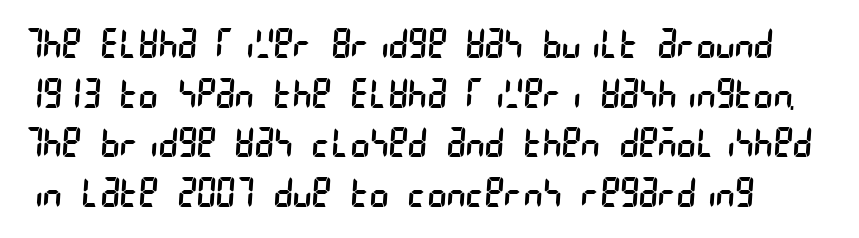
The image shows 41 px regular-weight, condensed sans-serif type; set left-aligned, line spacing 1.21x, normal letter spacing, not underlined; low stroke contrast and a large x-height.
